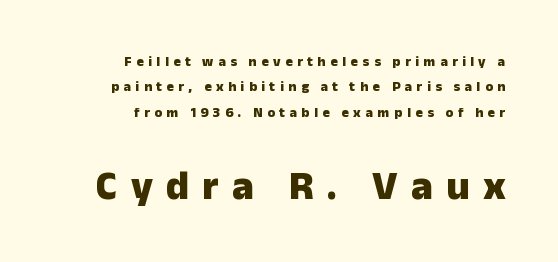
Q: Is the text bold? A: Yes.
Q: Is the text italic (slanted)? A: No, it is upright.
Q: Is the typeface a serif or a sans-serif typeface? A: Sans-serif.
Q: Is the text underlined? A: No.
Q: How is the paragraph aligned? A: Right-aligned.
Q: Is the spacing between letters normal or unusually wide? A: Unusually wide.
Q: Which block of text is set in a larger size, the first (top) or the second (bottom)? A: The second (bottom) one.
Q: Width (condensed, normal, or wide)? A: Normal.
Q: Stroke contrast? A: Low.
Q: x-height? A: Medium.
Q: Monospaced? A: No.
